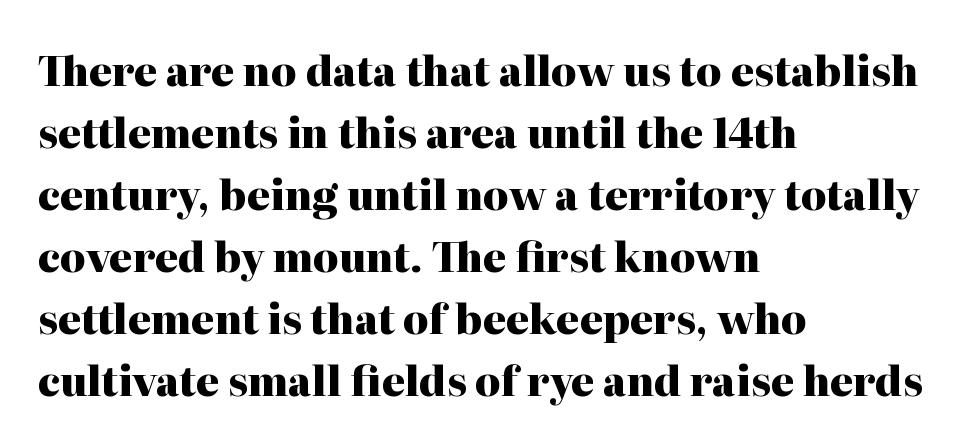
{"serif": "yes", "italic": "no", "bold": "yes", "weight": "heavy", "width": "normal", "stroke_contrast": "high", "x_height": "medium", "monospaced": "no", "underline": "no", "align": "left", "line_spacing": "normal", "line_spacing_ratio": 1.55, "letter_spacing": "normal", "letter_spacing_em": 0.0, "glyph_px": 40}
